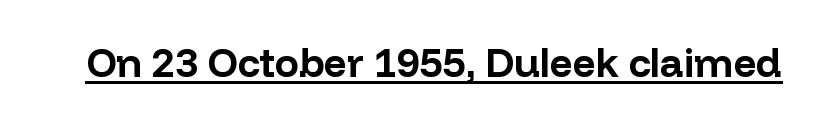
Typographically, this falls in the sans-serif category. Upright lettering throughout. The passage shown is underscored from start to finish. The letters are bold, with thick, heavy strokes. This rendering leaves character spacing at its baseline value. Character widths vary here, with narrow letters taking less room than wide ones.
